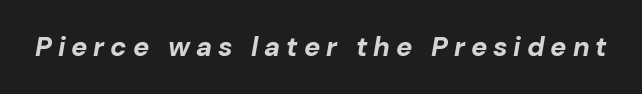
Letters rest on an invisible, unmarked baseline. Every letter is thick-stroked: bold, no question. The gaps between neighbouring characters are conspicuously large. Style check: oblique.
